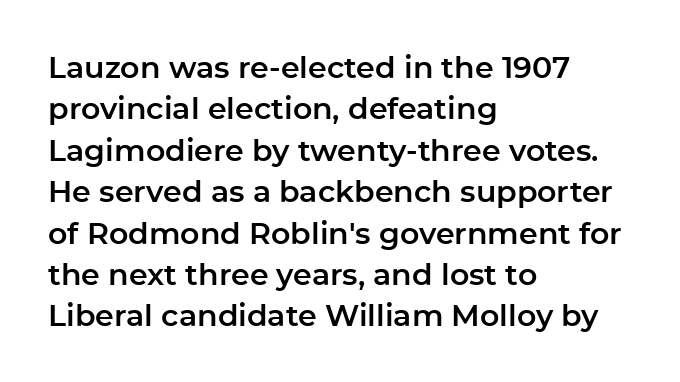
The image shows 30 px sans-serif type, upright; set left-aligned, normal line spacing (1.38x), normal letter spacing, not underlined; low stroke contrast and a medium x-height.
